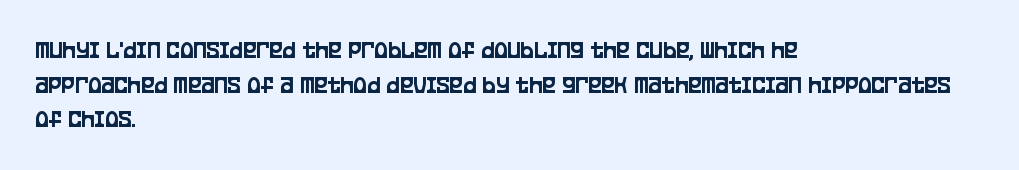
Has an underline been added? It has not. Observe the ordinary spacing: letters are neighbours, not strangers. What's the leading like? Ordinary, nothing unusual. Reading down the block, your eye returns to a fixed left position each line. Every character sits straight up, as roman type does.
